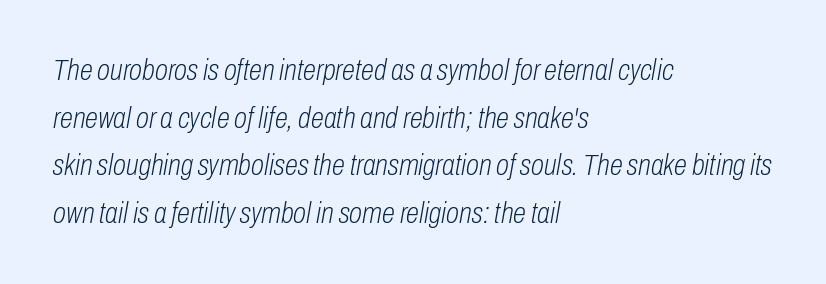
{"italic": "yes", "lean": "right", "slant_degrees": 10, "bold": "no", "weight": "light", "width": "condensed", "stroke_contrast": "low", "x_height": "medium", "monospaced": "no", "underline": "no", "align": "left", "line_spacing": "normal", "line_spacing_ratio": 1.59, "letter_spacing": "normal", "letter_spacing_em": 0.0, "glyph_px": 30}
